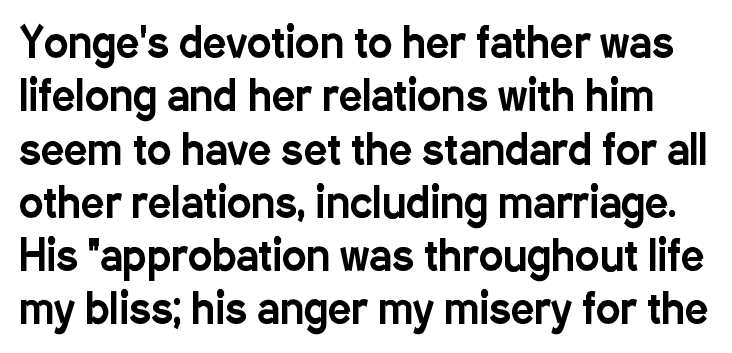
{"serif": "no", "italic": "no", "width": "condensed", "stroke_contrast": "low", "x_height": "medium", "monospaced": "no", "underline": "no", "line_spacing": "normal", "line_spacing_ratio": 1.3, "letter_spacing": "normal", "letter_spacing_em": 0.0, "glyph_px": 41}
